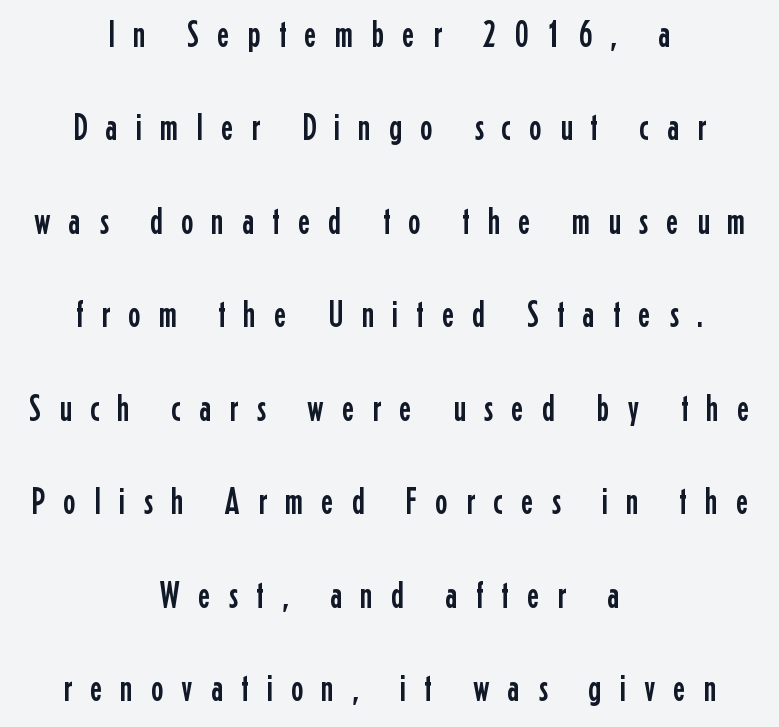
{"serif": "no", "italic": "no", "width": "condensed", "stroke_contrast": "low", "x_height": "medium", "monospaced": "no", "underline": "no", "align": "center", "line_spacing": "loose", "line_spacing_ratio": 2.46, "letter_spacing": "wide", "letter_spacing_em": 0.47, "glyph_px": 38}
